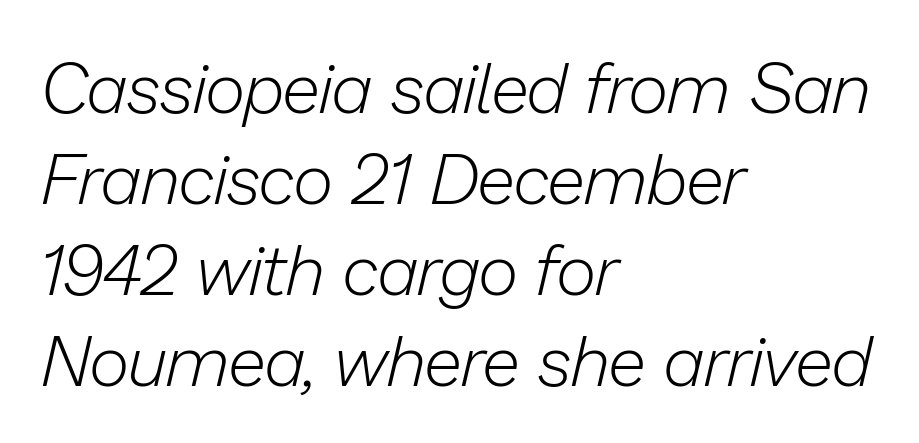
The image shows 70 px light type, italic (leaning right); set left-aligned, normal line spacing (1.3x), normal letter spacing, not underlined; low stroke contrast and a medium x-height.
